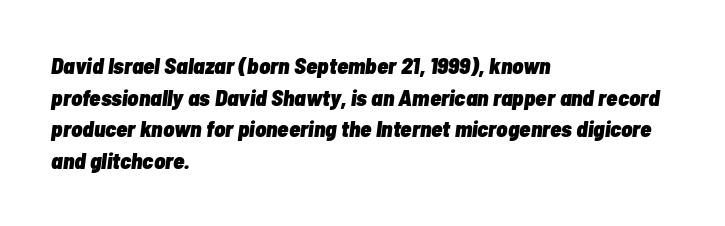
Notice how the stems are inclined rather than vertical — that's the hallmark of italics. Typographic density is high because the face is bold. A classic flush-left, rag-right setting is used for this passage. The words here are not underlined.
